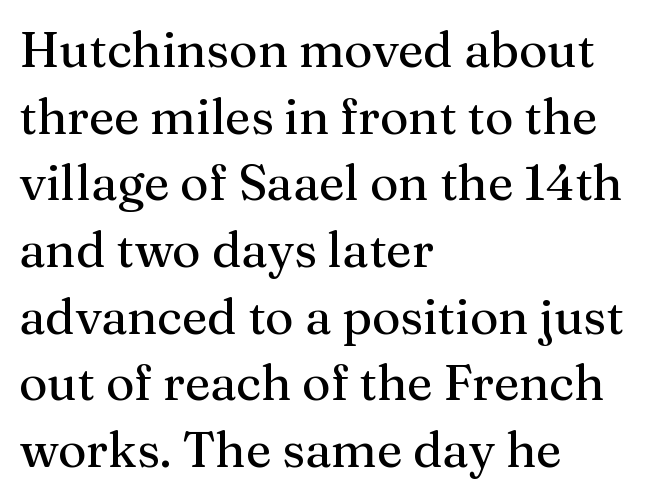
{"serif": "yes", "italic": "no", "width": "normal", "stroke_contrast": "medium", "x_height": "medium", "monospaced": "no", "underline": "no", "align": "left", "line_spacing": "normal", "line_spacing_ratio": 1.36, "letter_spacing": "normal", "letter_spacing_em": 0.0, "glyph_px": 49}
